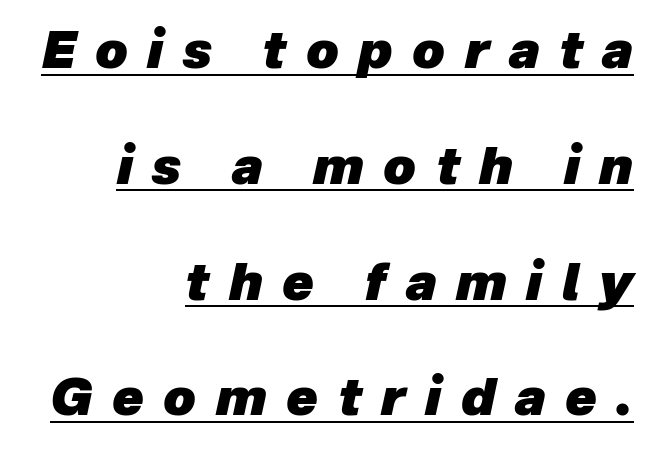
The image shows 51 px heavy type, italic (leaning right); set right-aligned, loose line spacing (2.27x), unusually wide letter spacing (+0.38 em), underlined; low stroke contrast and a medium x-height.
